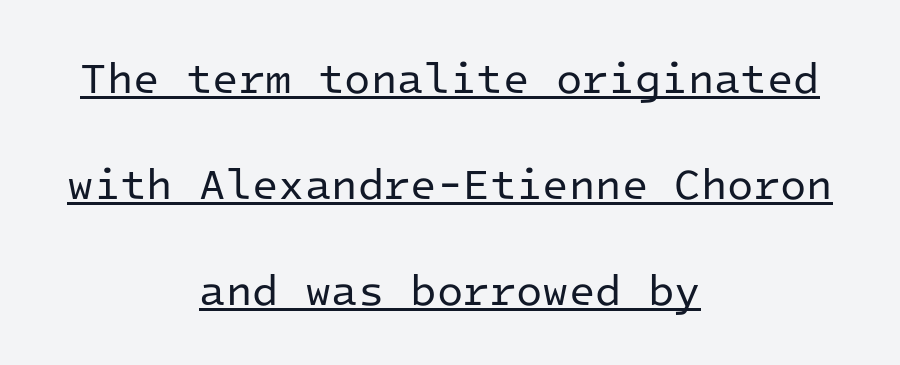
The image shows 43 px regular-weight sans-serif type, upright, monospaced; set centered, loose line spacing (2.47x), normal letter spacing, underlined; low stroke contrast and a medium x-height.
